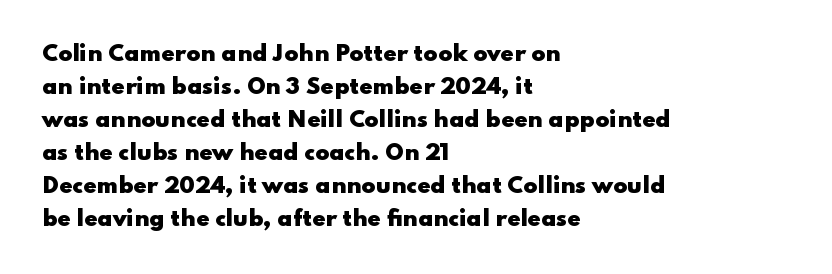
{"italic": "no", "bold": "yes", "underline": "no", "align": "left", "line_spacing": "normal", "line_spacing_ratio": 1.57, "letter_spacing": "normal", "letter_spacing_em": 0.0, "glyph_px": 21}
